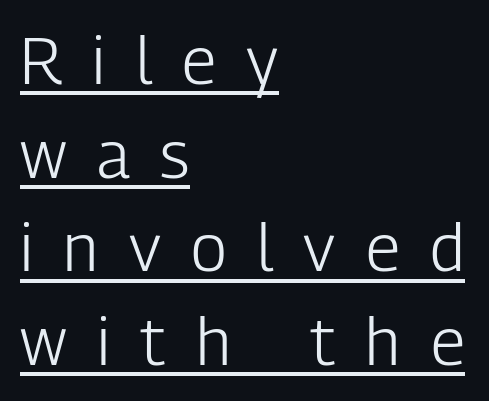
Q: Is the text bold? A: No.
Q: Is the text italic (slanted)? A: No, it is upright.
Q: Is the typeface a serif or a sans-serif typeface? A: Sans-serif.
Q: Is the text underlined? A: Yes.
Q: How is the paragraph aligned? A: Left-aligned.
Q: Is the spacing between letters normal or unusually wide? A: Unusually wide.
Q: Is the spacing between lines tight, normal or loose? A: Normal.
Q: Width (condensed, normal, or wide)? A: Condensed.
Q: Stroke contrast? A: Low.
Q: x-height? A: Medium.
Q: Monospaced? A: No.
